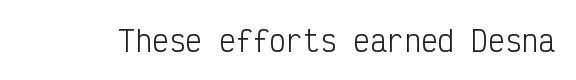
Q: Is the text bold? A: No.
Q: Is the text italic (slanted)? A: No, it is upright.
Q: Is the typeface a serif or a sans-serif typeface? A: Sans-serif.
Q: Is the text underlined? A: No.
Q: Is the spacing between letters normal or unusually wide? A: Normal.
Q: Width (condensed, normal, or wide)? A: Condensed.
Q: Stroke contrast? A: Low.
Q: x-height? A: Medium.
Q: Monospaced? A: Yes.
